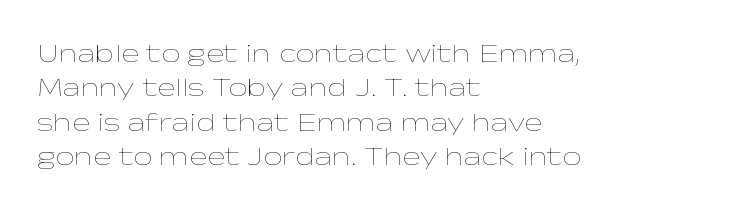
Q: Is the text bold? A: No.
Q: Is the text italic (slanted)? A: No, it is upright.
Q: Is the text underlined? A: No.
Q: How is the paragraph aligned? A: Left-aligned.
Q: Is the spacing between letters normal or unusually wide? A: Normal.
Q: Is the spacing between lines tight, normal or loose? A: Normal.
